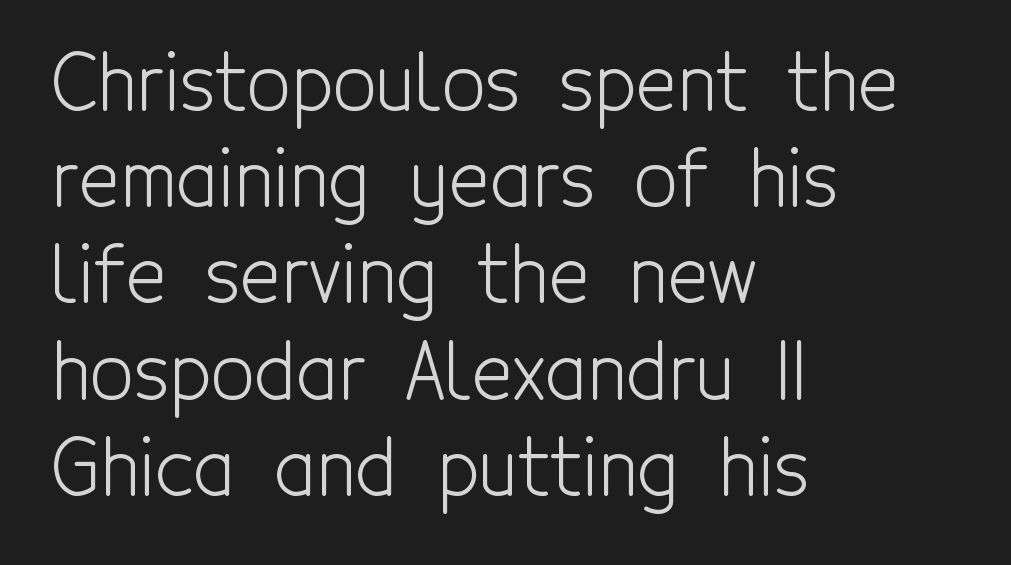
The image shows 77 px light, condensed sans-serif type, upright; set left-aligned, normal line spacing (1.25x), normal letter spacing, not underlined; a medium x-height.
